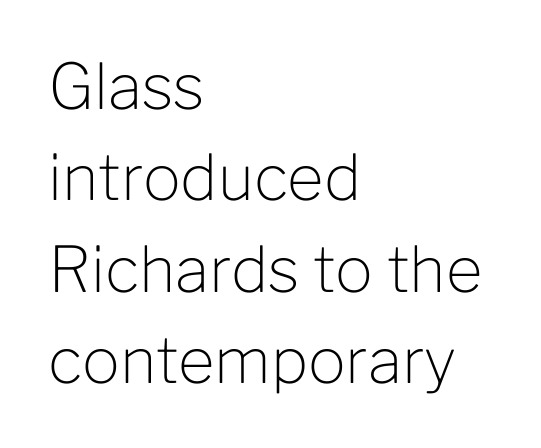
Q: Is the text bold? A: No.
Q: Is the text italic (slanted)? A: No, it is upright.
Q: Is the typeface a serif or a sans-serif typeface? A: Sans-serif.
Q: Is the text underlined? A: No.
Q: How is the paragraph aligned? A: Left-aligned.
Q: Is the spacing between letters normal or unusually wide? A: Normal.
Q: Is the spacing between lines tight, normal or loose? A: Normal.
Q: Width (condensed, normal, or wide)? A: Normal.
Q: Stroke contrast? A: Low.
Q: x-height? A: Medium.
Q: Monospaced? A: No.
